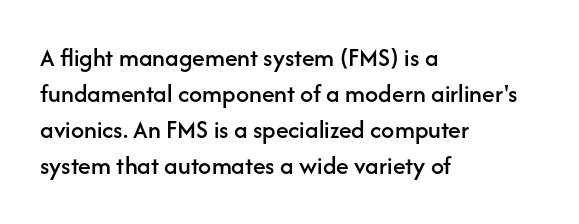
A typesetter would mark this as roman, not italic. Every row of glyphs begins at an identical x-position on the left. Descenders are the only things crossing below the line. Horizontal bands of white between lines are of average thickness.
